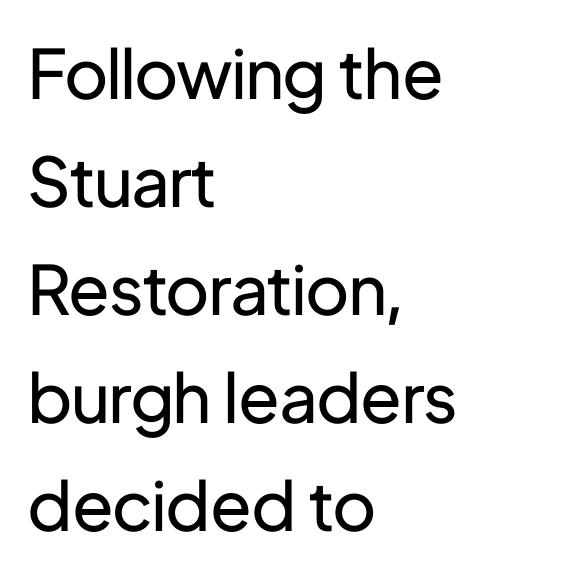
The block of text has a typical density, with ordinary space between rows. Tall strokes in this sample are plumb rather than angled. In terms of letterspacing, this is plain default setting. Line starts are locked; line ends wander. Note the varied advance widths — an 'i' is clearly narrower than an 'm'.
